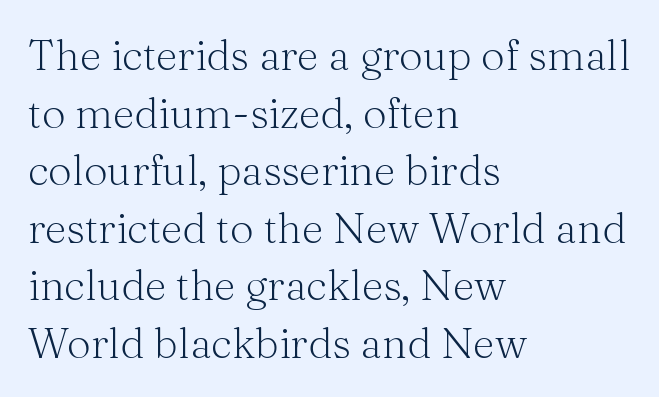
Q: Is the text bold? A: No.
Q: Is the text italic (slanted)? A: No, it is upright.
Q: Is the typeface a serif or a sans-serif typeface? A: Serif.
Q: Is the text underlined? A: No.
Q: How is the paragraph aligned? A: Left-aligned.
Q: Is the spacing between letters normal or unusually wide? A: Normal.
Q: Is the spacing between lines tight, normal or loose? A: Normal.
Q: Width (condensed, normal, or wide)? A: Normal.
Q: Stroke contrast? A: Medium.
Q: x-height? A: Medium.
Q: Monospaced? A: No.
